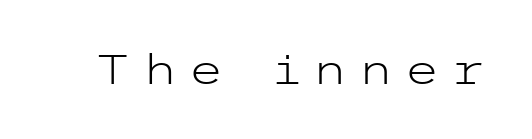
Q: Is the text bold? A: No.
Q: Is the text italic (slanted)? A: No, it is upright.
Q: Is the typeface a serif or a sans-serif typeface? A: Sans-serif.
Q: Is the text underlined? A: No.
Q: Is the spacing between letters normal or unusually wide? A: Unusually wide.
Q: Width (condensed, normal, or wide)? A: Wide.
Q: Stroke contrast? A: Low.
Q: x-height? A: Medium.
